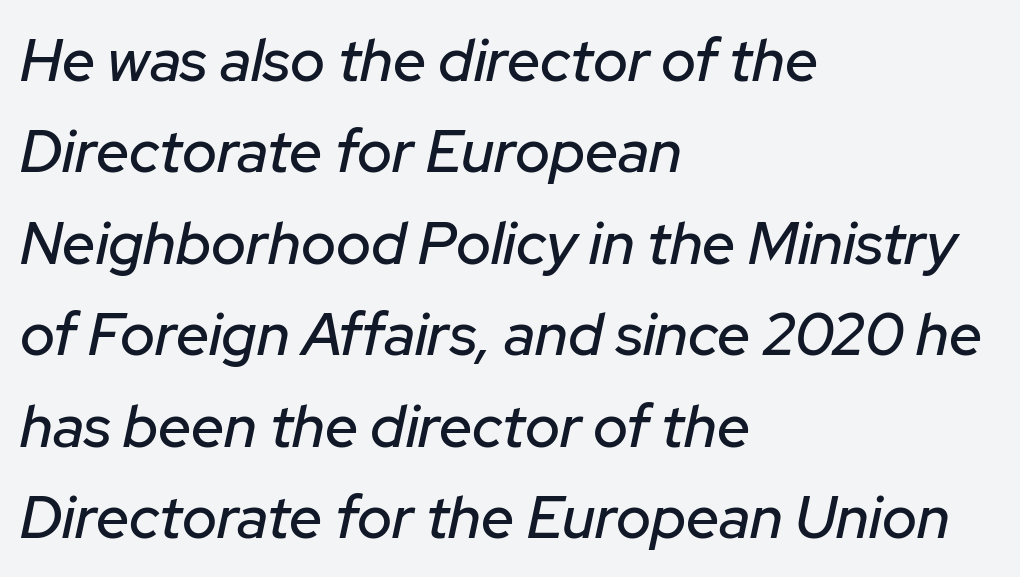
The image shows 59 px text type, italic (leaning right); set left-aligned, normal line spacing (1.55x), normal letter spacing, not underlined; low stroke contrast and a medium x-height.
